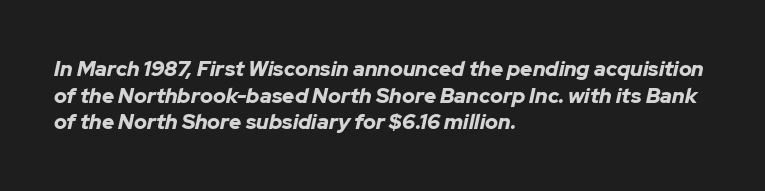
Q: Is the text bold? A: Yes.
Q: Is the text italic (slanted)? A: Yes, it leans right by about 12 degrees.
Q: Is the text underlined? A: No.
Q: How is the paragraph aligned? A: Left-aligned.
Q: Is the spacing between letters normal or unusually wide? A: Normal.
Q: Is the spacing between lines tight, normal or loose? A: Normal.
